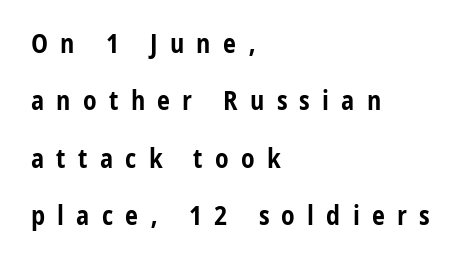
Q: Is the text bold? A: Yes.
Q: Is the text italic (slanted)? A: No, it is upright.
Q: Is the text underlined? A: No.
Q: How is the paragraph aligned? A: Left-aligned.
Q: Is the spacing between letters normal or unusually wide? A: Unusually wide.
Q: Is the spacing between lines tight, normal or loose? A: Loose.
